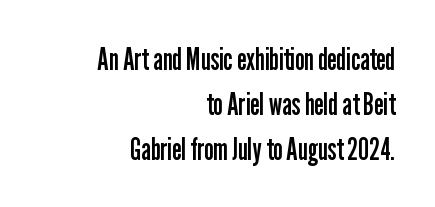
The image shows 30 px regular-weight, condensed sans-serif type, upright; set right-aligned, normal line spacing (1.5x), normal letter spacing, not underlined; low stroke contrast and a medium x-height.
